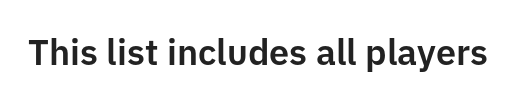
The image shows 36 px sans-serif type, upright; set normal letter spacing, not underlined; low stroke contrast and a medium x-height.
